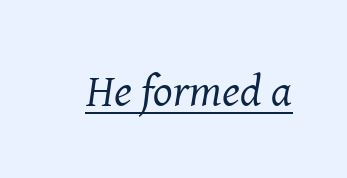
{"serif": "yes", "italic": "yes", "lean": "right", "slant_degrees": 8, "bold": "no", "weight": "regular", "width": "normal", "stroke_contrast": "medium", "x_height": "medium", "monospaced": "no", "underline": "yes", "letter_spacing": "normal", "letter_spacing_em": 0.0, "glyph_px": 46}
